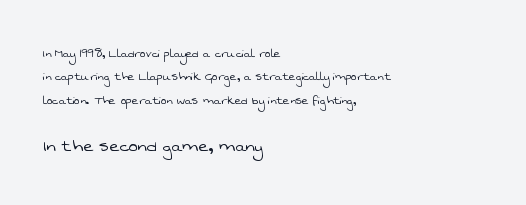
Q: Is the text bold? A: No.
Q: Is the text underlined? A: No.
Q: How is the paragraph aligned? A: Left-aligned.
Q: Is the spacing between letters normal or unusually wide? A: Normal.
Q: Is the spacing between lines tight, normal or loose? A: Normal.
Q: Which block of text is set in a larger size, the first (top) or the second (bottom)? A: The second (bottom) one.
